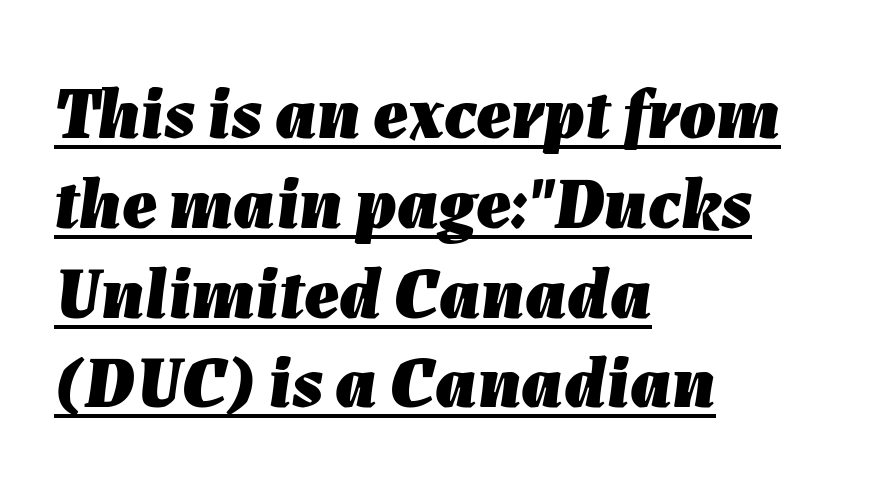
{"italic": "yes", "lean": "right", "slant_degrees": 7, "bold": "yes", "weight": "heavy", "width": "normal", "stroke_contrast": "low", "x_height": "medium", "monospaced": "no", "underline": "yes", "align": "left", "line_spacing_ratio": 1.23, "letter_spacing": "normal", "letter_spacing_em": 0.0, "glyph_px": 73}
